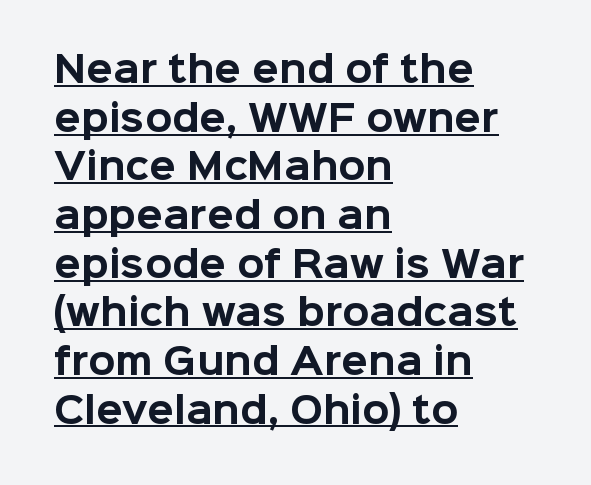
The face used here is a sans, in the tradition of grotesques and geometrics. Caption: bold face, heavy strokes. The face used here is proportionally spaced, like ordinary book or web type. These lines are set flush left with a ragged right edge. Rendered with straight, roman letterforms.
